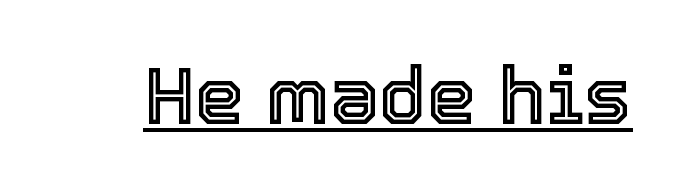
The image shows 79 px text type, upright; set normal letter spacing, underlined; a medium x-height.
